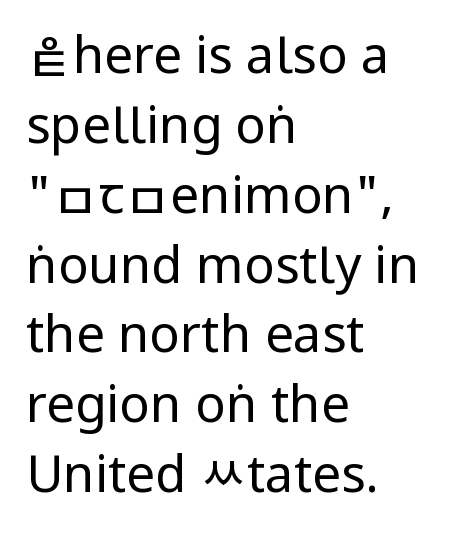
The image shows 51 px regular-weight, condensed sans-serif type, upright; set left-aligned, normal line spacing (1.37x), normal letter spacing, not underlined; low stroke contrast and a large x-height.
